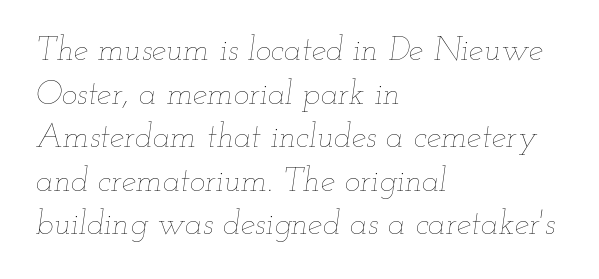
The image shows 33 px thin, wide type, italic (leaning right); set left-aligned, normal line spacing (1.32x), normal letter spacing, not underlined; low stroke contrast and a small x-height.
